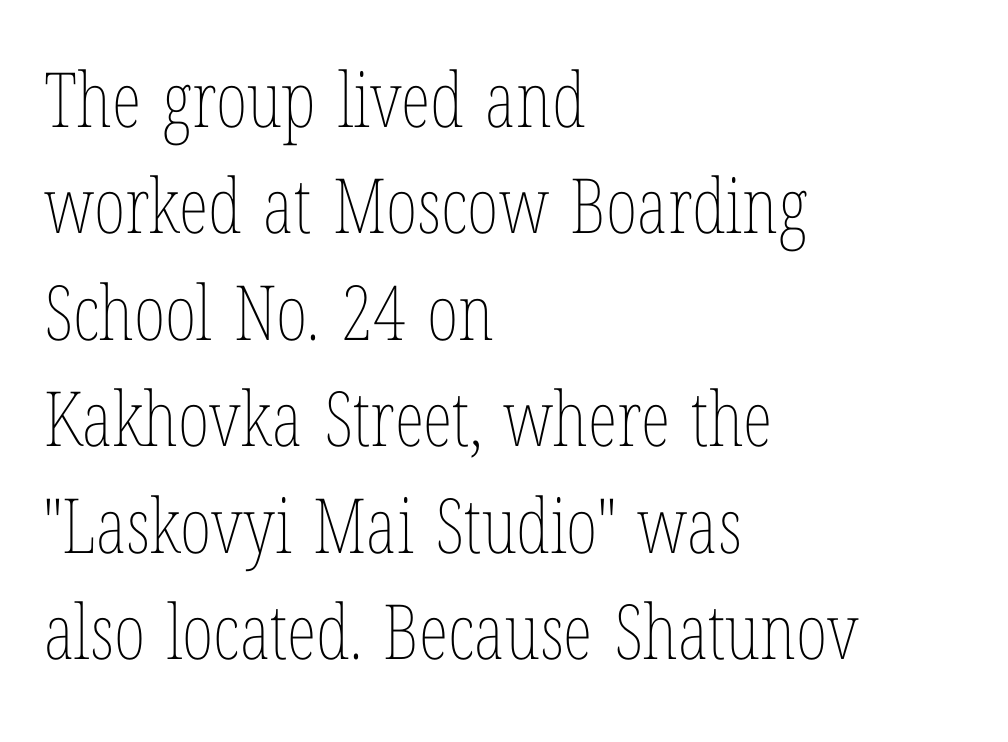
Q: Is the text bold? A: No.
Q: Is the text italic (slanted)? A: No, it is upright.
Q: Is the text underlined? A: No.
Q: How is the paragraph aligned? A: Left-aligned.
Q: Is the spacing between letters normal or unusually wide? A: Normal.
Q: Is the spacing between lines tight, normal or loose? A: Normal.
Q: Width (condensed, normal, or wide)? A: Condensed.
Q: Stroke contrast? A: Low.
Q: x-height? A: Medium.
Q: Monospaced? A: No.
